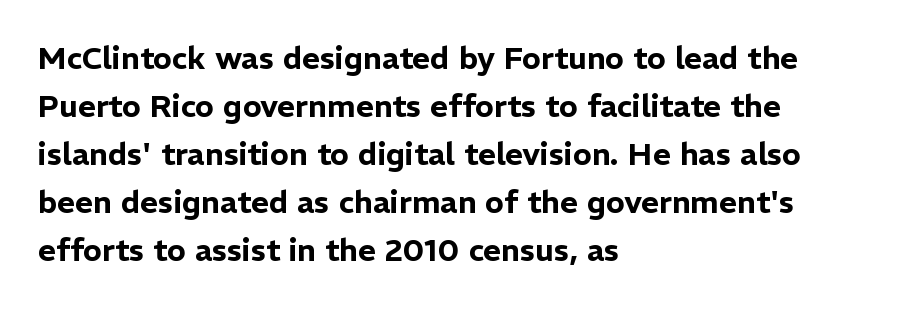
Q: Is the text italic (slanted)? A: No, it is upright.
Q: Is the typeface a serif or a sans-serif typeface? A: Sans-serif.
Q: Is the text underlined? A: No.
Q: How is the paragraph aligned? A: Left-aligned.
Q: Is the spacing between letters normal or unusually wide? A: Normal.
Q: Is the spacing between lines tight, normal or loose? A: Normal.
Q: Width (condensed, normal, or wide)? A: Normal.
Q: Stroke contrast? A: Low.
Q: x-height? A: Medium.
Q: Monospaced? A: No.
